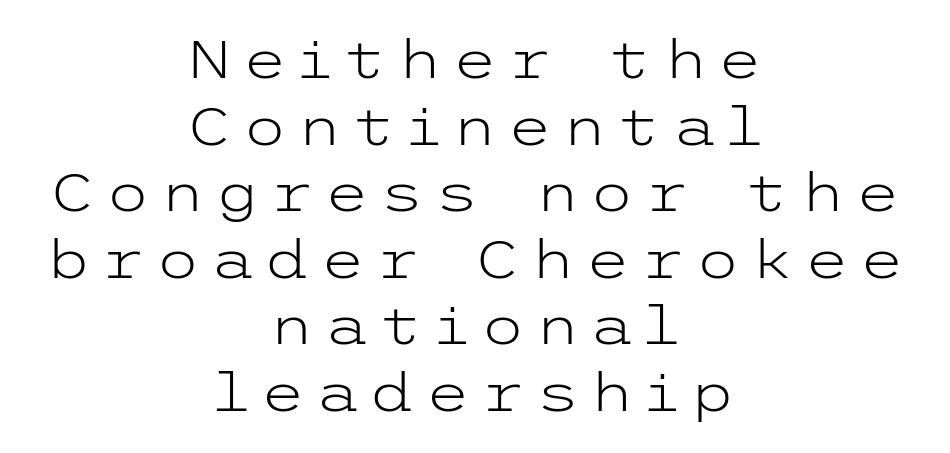
{"serif": "no", "italic": "no", "bold": "no", "weight": "light", "width": "wide", "stroke_contrast": "low", "x_height": "medium", "underline": "no", "align": "center", "line_spacing": "normal", "line_spacing_ratio": 1.28, "glyph_px": 52}
